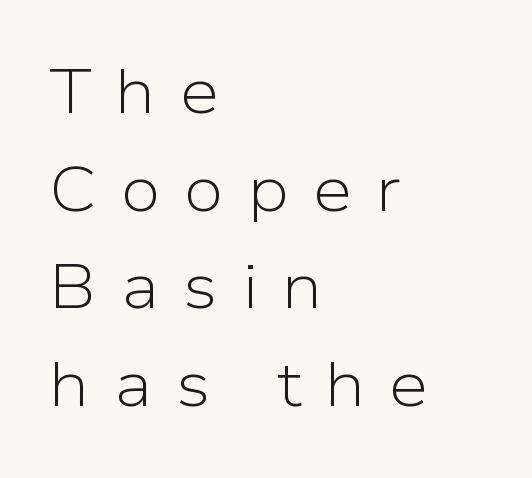
Q: Is the text bold? A: No.
Q: Is the text italic (slanted)? A: No, it is upright.
Q: Is the typeface a serif or a sans-serif typeface? A: Sans-serif.
Q: Is the text underlined? A: No.
Q: How is the paragraph aligned? A: Left-aligned.
Q: Is the spacing between letters normal or unusually wide? A: Unusually wide.
Q: Is the spacing between lines tight, normal or loose? A: Normal.
Q: Width (condensed, normal, or wide)? A: Normal.
Q: Stroke contrast? A: Low.
Q: x-height? A: Medium.
Q: Monospaced? A: No.
